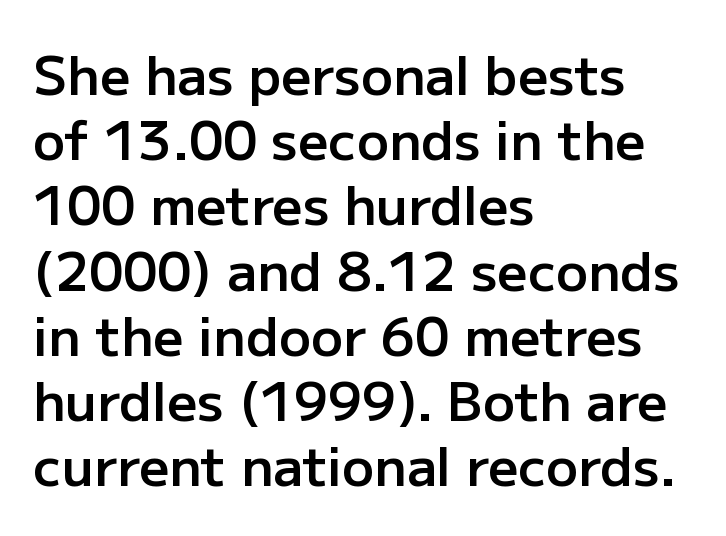
The image shows 53 px semibold sans-serif type, upright; set left-aligned, line spacing 1.23x, normal letter spacing, not underlined; low stroke contrast and a medium x-height.
